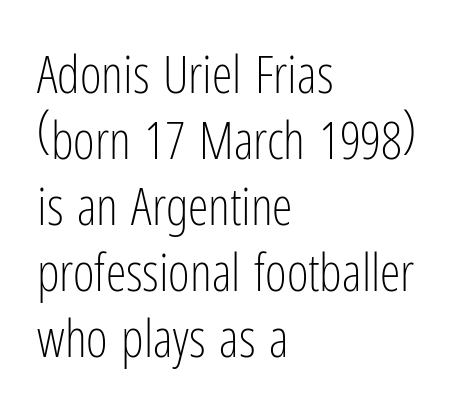
Letter spacing: default. Line spacing here is normal. The axis of the letterforms is exactly vertical. Type without underlining.
